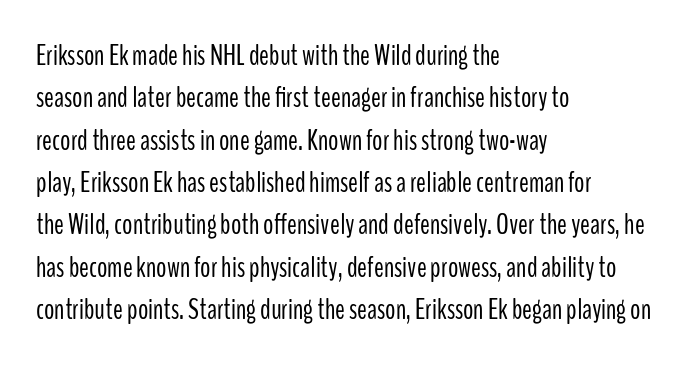
The rendering uses natural spacing where letterforms have individual widths. Spacing between characters is what you'd get straight out of the box. Unmarked baselines from the first word to the last. A quiet, ordinary-to-light weight characterises the typeface.
